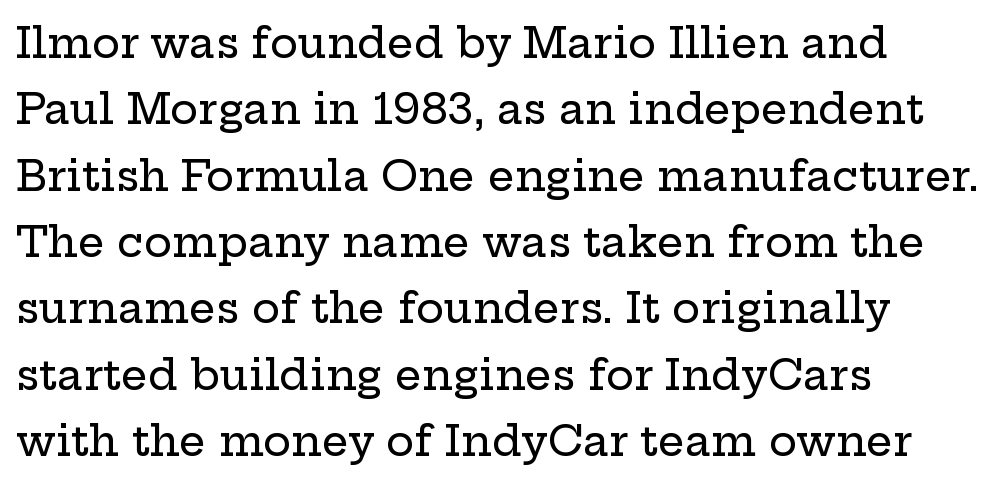
{"serif": "yes", "italic": "no", "width": "wide", "stroke_contrast": "low", "x_height": "medium", "monospaced": "no", "underline": "no", "align": "left", "line_spacing": "normal", "line_spacing_ratio": 1.58, "letter_spacing": "normal", "letter_spacing_em": 0.0, "glyph_px": 42}
